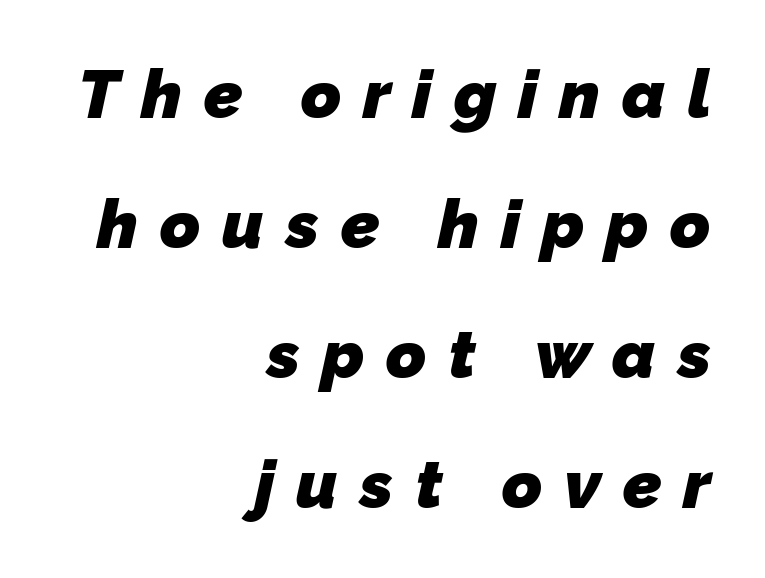
{"serif": "no", "bold": "yes", "weight": "heavy", "width": "normal", "stroke_contrast": "low", "x_height": "medium", "monospaced": "no", "underline": "no", "align": "right", "line_spacing": "loose", "line_spacing_ratio": 1.91, "letter_spacing": "wide", "letter_spacing_em": 0.32, "glyph_px": 68}
